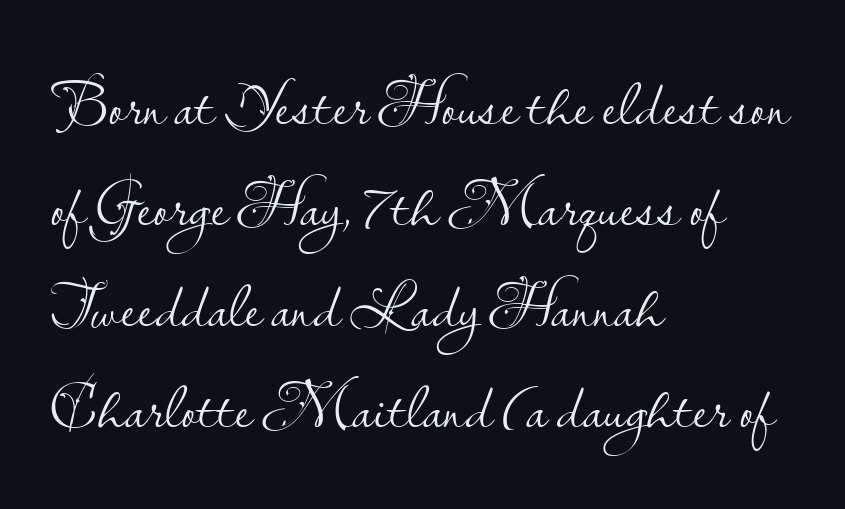
{"serif": "no", "bold": "no", "weight": "light", "width": "normal", "stroke_contrast": "low", "x_height": "small", "monospaced": "no", "underline": "no", "align": "left", "line_spacing": "normal", "line_spacing_ratio": 1.53, "letter_spacing": "normal", "letter_spacing_em": 0.0, "glyph_px": 66}
